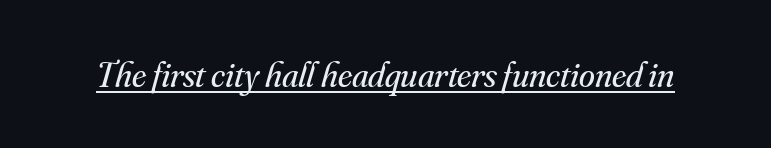
The image shows 36 px regular-weight serif type, italic (leaning right); set normal letter spacing, underlined; medium stroke contrast and a small x-height.
